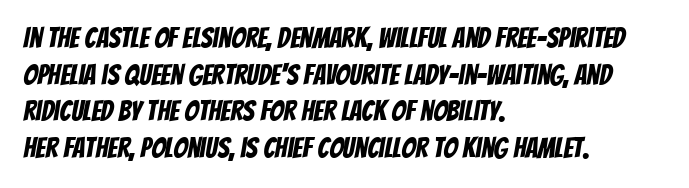
The passage shown is typeset with a sans-serif family. Character widths vary here, with narrow letters taking less room than wide ones. The specimen omits any rule beneath the text block's lines. The passage is arranged the way most books set body copy — flush left.
